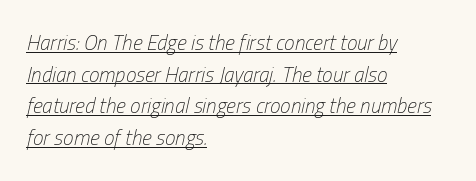
Which margin do the lines hug? The left one — the right edge is uneven. The specimen reads as italic at a glance. The line texture is even and compact thanks to regular tracking. The letterforms sit at book weight or below. Successive baselines arrive at the customary interval.
